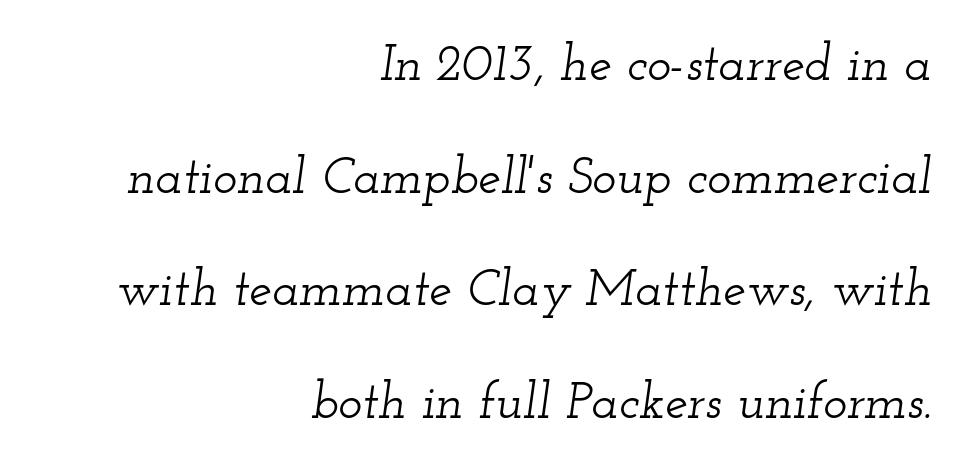
Q: Is the text italic (slanted)? A: Yes, it leans right by about 12 degrees.
Q: Is the typeface a serif or a sans-serif typeface? A: Serif.
Q: Is the text underlined? A: No.
Q: How is the paragraph aligned? A: Right-aligned.
Q: Is the spacing between letters normal or unusually wide? A: Normal.
Q: Is the spacing between lines tight, normal or loose? A: Loose.
Q: Width (condensed, normal, or wide)? A: Wide.
Q: Stroke contrast? A: Low.
Q: x-height? A: Small.
Q: Monospaced? A: No.
